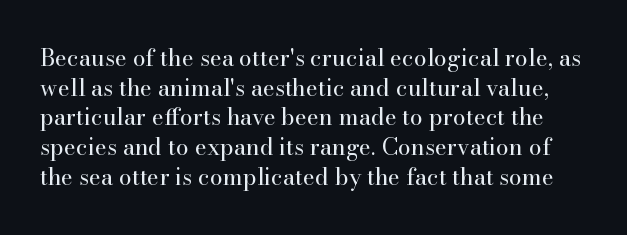
The image shows 23 px text type, upright; set normal line spacing (1.29x), normal letter spacing, not underlined.
